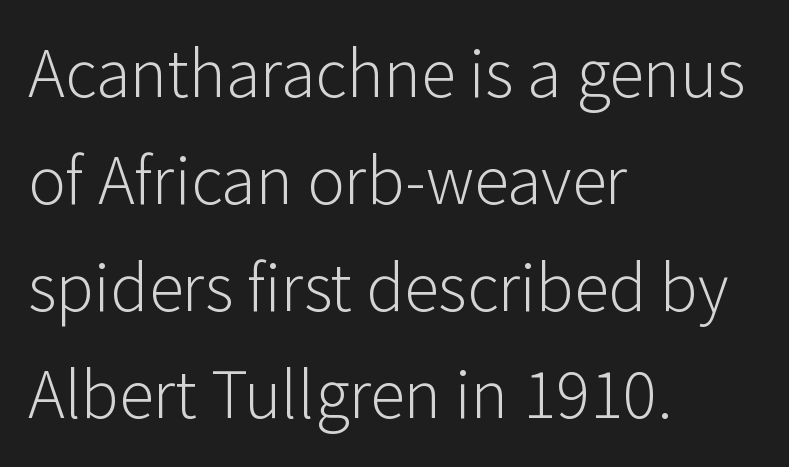
{"serif": "no", "italic": "no", "bold": "no", "weight": "light", "width": "normal", "stroke_contrast": "low", "x_height": "medium", "monospaced": "no", "underline": "no", "align": "left", "line_spacing": "normal", "line_spacing_ratio": 1.53, "letter_spacing": "normal", "letter_spacing_em": 0.0, "glyph_px": 70}
